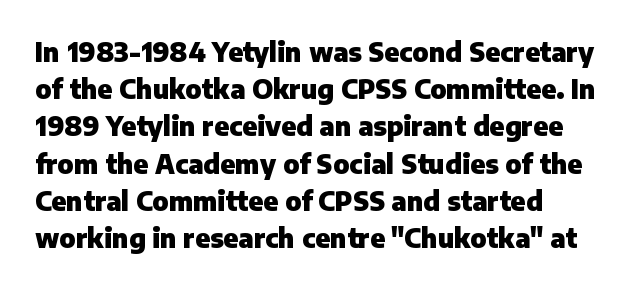
{"italic": "no", "bold": "yes", "underline": "no", "align": "left", "line_spacing": "normal", "line_spacing_ratio": 1.43, "letter_spacing": "normal", "letter_spacing_em": 0.0, "glyph_px": 26}
